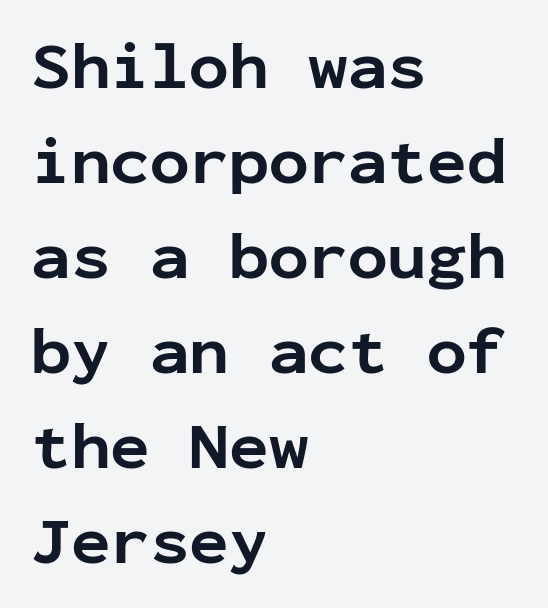
The image shows 66 px bold sans-serif type, upright, monospaced; set left-aligned, normal line spacing (1.44x), normal letter spacing, not underlined; low stroke contrast and a medium x-height.
